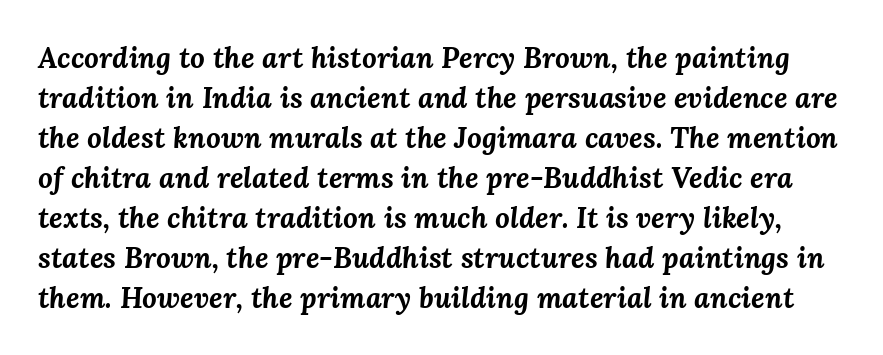
The image shows 29 px bold type, italic (leaning right); set normal line spacing (1.38x), normal letter spacing, not underlined; medium stroke contrast and a medium x-height.
